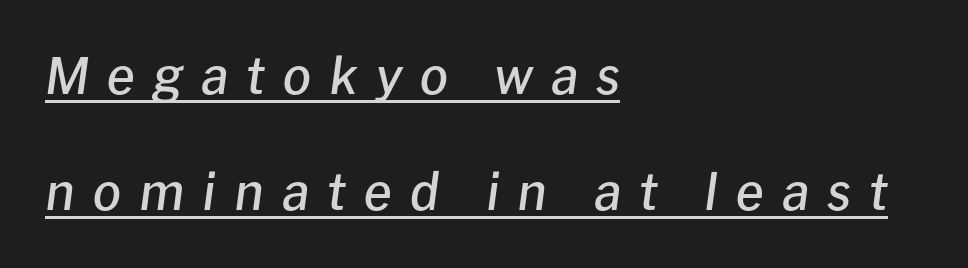
Q: Is the text bold? A: Semi-bold.
Q: Is the text italic (slanted)? A: Yes, it leans right by about 8 degrees.
Q: Is the text underlined? A: Yes.
Q: How is the paragraph aligned? A: Left-aligned.
Q: Is the spacing between letters normal or unusually wide? A: Unusually wide.
Q: Is the spacing between lines tight, normal or loose? A: Loose.
Q: Width (condensed, normal, or wide)? A: Normal.
Q: Stroke contrast? A: Low.
Q: x-height? A: Medium.
Q: Monospaced? A: No.
